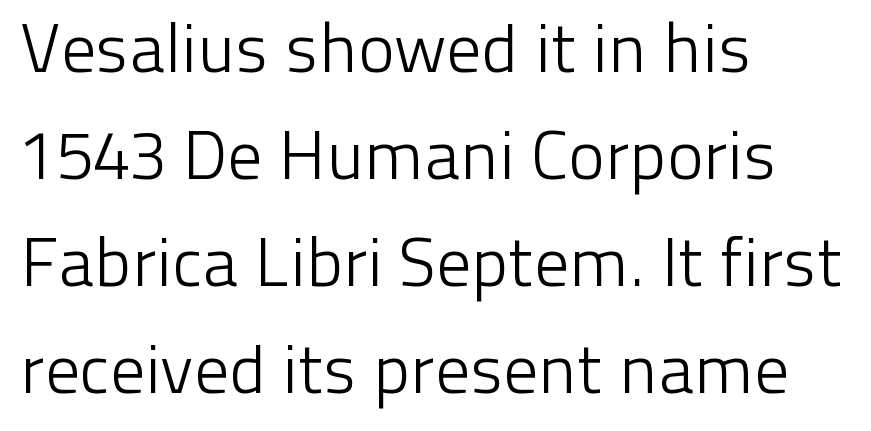
{"serif": "no", "italic": "no", "bold": "no", "weight": "light", "width": "normal", "stroke_contrast": "low", "x_height": "medium", "monospaced": "no", "underline": "no", "align": "left", "line_spacing": "normal", "line_spacing_ratio": 1.55, "letter_spacing": "normal", "letter_spacing_em": 0.0, "glyph_px": 69}
